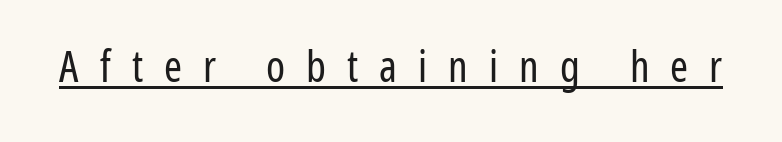
Caption: lettering with a line underneath. Unlike a traditional serif, this face leaves its strokes unadorned. When letters stand straight like this, we call the style roman or upright. Letters have the restrained weight of plain body copy at most. These lines are rendered in a variable-pitch font.
